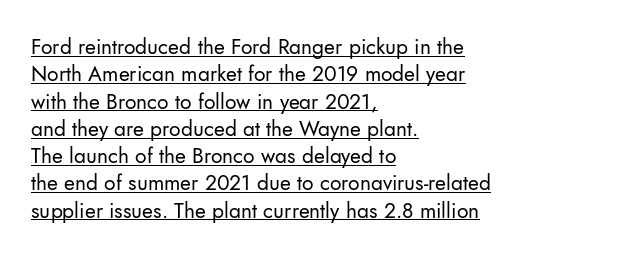
Q: Is the text bold? A: No.
Q: Is the text italic (slanted)? A: No, it is upright.
Q: Is the text underlined? A: Yes.
Q: How is the paragraph aligned? A: Left-aligned.
Q: Is the spacing between letters normal or unusually wide? A: Normal.
Q: Is the spacing between lines tight, normal or loose? A: Normal.
